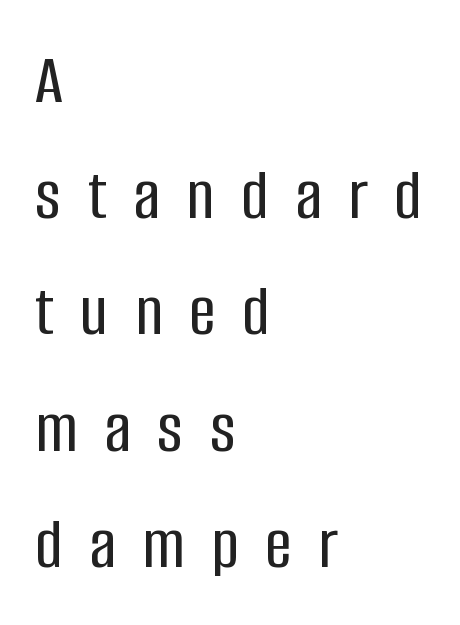
The image shows 74 px condensed sans-serif type, upright; set left-aligned, normal line spacing (1.57x), unusually wide letter spacing (+0.36 em), not underlined; low stroke contrast and a large x-height.
